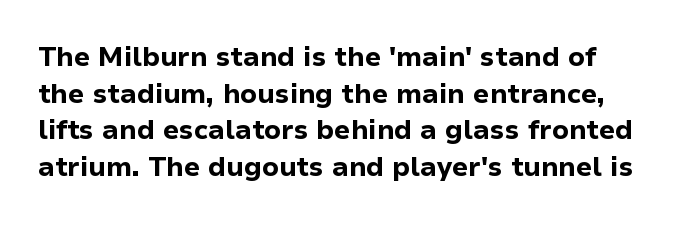
{"italic": "no", "bold": "yes", "underline": "no", "line_spacing": "normal", "line_spacing_ratio": 1.36, "letter_spacing": "normal", "letter_spacing_em": 0.0, "glyph_px": 27}
